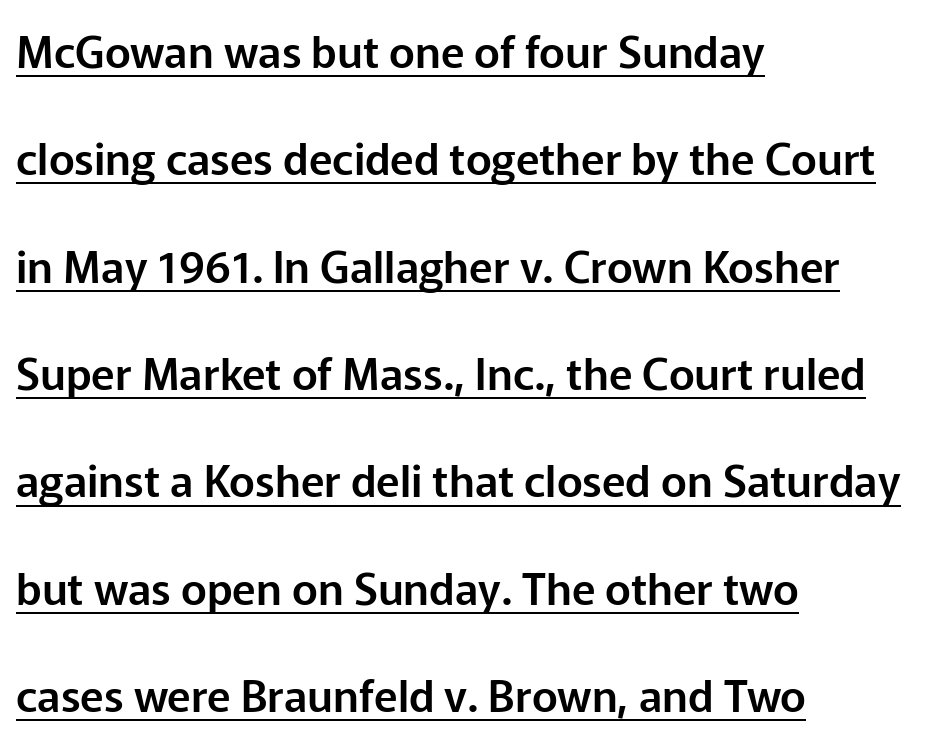
Q: Is the text italic (slanted)? A: No, it is upright.
Q: Is the typeface a serif or a sans-serif typeface? A: Sans-serif.
Q: Is the text underlined? A: Yes.
Q: How is the paragraph aligned? A: Left-aligned.
Q: Is the spacing between letters normal or unusually wide? A: Normal.
Q: Is the spacing between lines tight, normal or loose? A: Loose.
Q: Width (condensed, normal, or wide)? A: Normal.
Q: Stroke contrast? A: Low.
Q: x-height? A: Medium.
Q: Monospaced? A: No.
